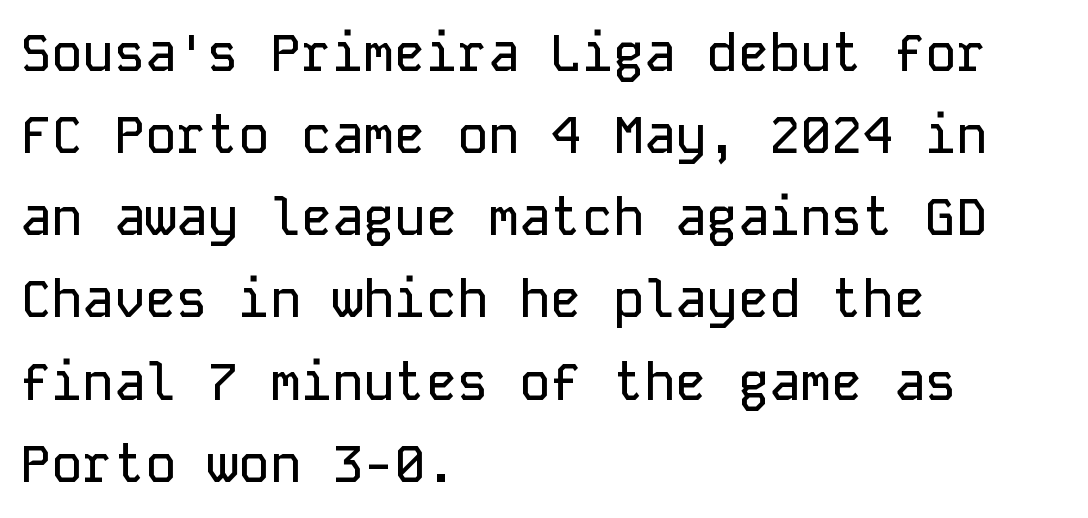
{"serif": "no", "italic": "no", "width": "normal", "stroke_contrast": "low", "x_height": "medium", "monospaced": "yes", "underline": "no", "align": "left", "line_spacing": "normal", "line_spacing_ratio": 1.58, "letter_spacing": "normal", "letter_spacing_em": 0.0, "glyph_px": 52}
